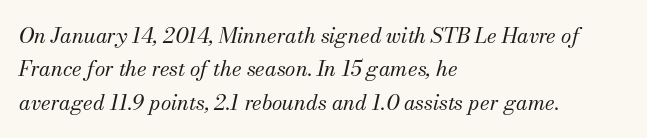
Casual observation: everything's shoved over to the left. The font sits on the lighter half of the weight spectrum, regular included. Glyph-to-glyph distance matches everyday printed text. A bare baseline throughout the passage.
